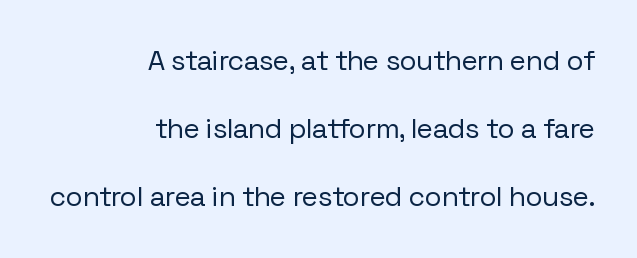
Q: Is the text bold? A: No.
Q: Is the text italic (slanted)? A: No, it is upright.
Q: Is the typeface a serif or a sans-serif typeface? A: Sans-serif.
Q: Is the text underlined? A: No.
Q: How is the paragraph aligned? A: Right-aligned.
Q: Is the spacing between letters normal or unusually wide? A: Normal.
Q: Is the spacing between lines tight, normal or loose? A: Loose.
Q: Width (condensed, normal, or wide)? A: Normal.
Q: Stroke contrast? A: Low.
Q: x-height? A: Medium.
Q: Monospaced? A: No.
